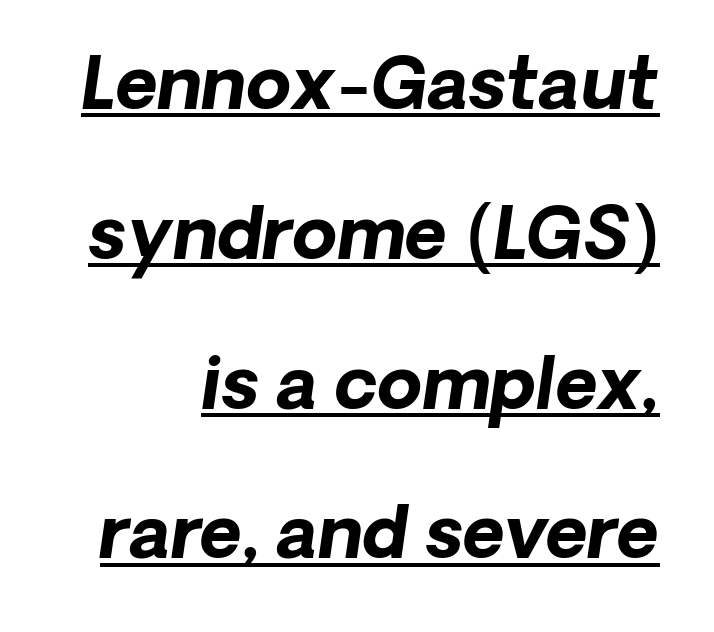
The rag falls on the left side of this text block. Varying glyph widths throughout — classic text-font behaviour. In terms of posture, this sample is oblique. This sample uses plain, unmodified letter spacing.
